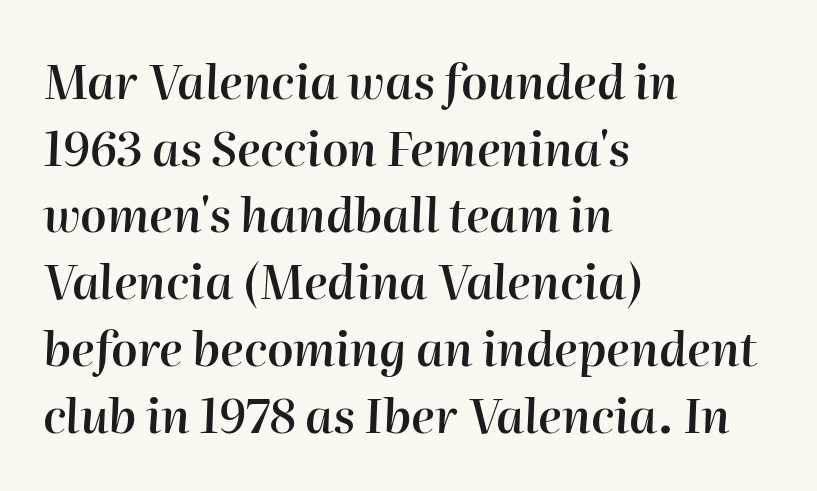
The image shows 47 px semibold type, italic (leaning right); set left-aligned, normal line spacing (1.42x), normal letter spacing, not underlined; high stroke contrast and a medium x-height.
